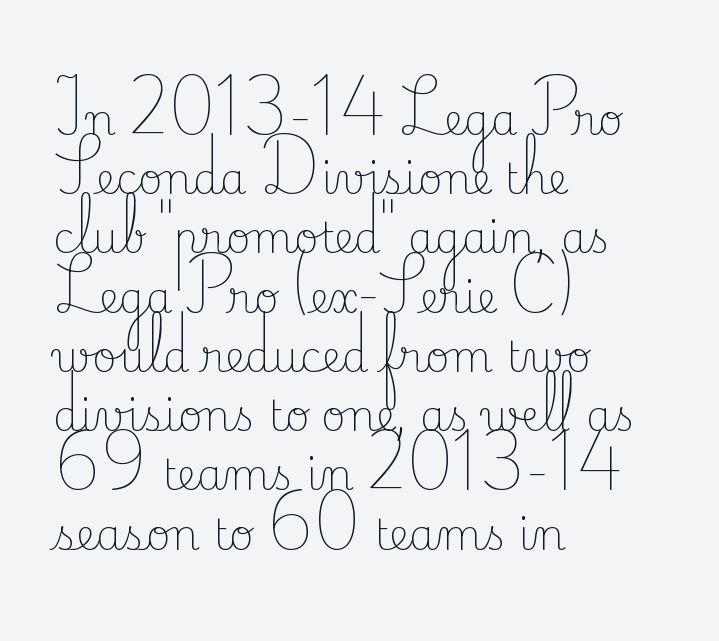
Q: Is the text bold? A: No.
Q: Is the text italic (slanted)? A: No, it is upright.
Q: Is the typeface a serif or a sans-serif typeface? A: Serif.
Q: Is the text underlined? A: No.
Q: How is the paragraph aligned? A: Left-aligned.
Q: Is the spacing between letters normal or unusually wide? A: Normal.
Q: Is the spacing between lines tight, normal or loose? A: Normal.
Q: Width (condensed, normal, or wide)? A: Normal.
Q: Stroke contrast? A: Low.
Q: x-height? A: Small.
Q: Monospaced? A: No.
